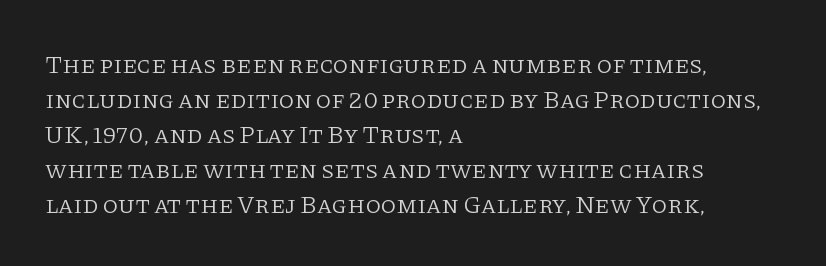
{"italic": "no", "bold": "no", "underline": "no", "align": "left", "line_spacing": "normal", "line_spacing_ratio": 1.4, "letter_spacing": "normal", "letter_spacing_em": 0.0, "glyph_px": 25}
